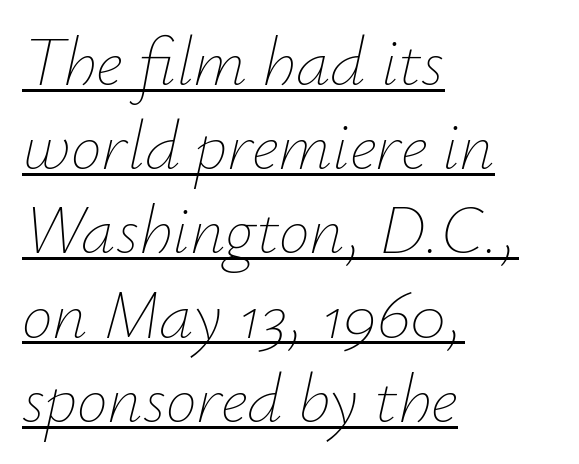
The image shows 69 px thin type, italic (leaning right); set left-aligned, line spacing 1.22x, normal letter spacing, underlined; low stroke contrast and a small x-height.
